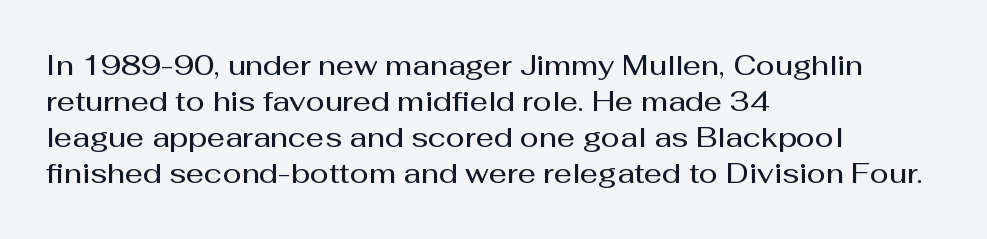
Q: Is the text bold? A: Semi-bold.
Q: Is the text italic (slanted)? A: No, it is upright.
Q: Is the typeface a serif or a sans-serif typeface? A: Sans-serif.
Q: Is the text underlined? A: No.
Q: How is the paragraph aligned? A: Left-aligned.
Q: Is the spacing between letters normal or unusually wide? A: Normal.
Q: Is the spacing between lines tight, normal or loose? A: Normal.
Q: Width (condensed, normal, or wide)? A: Normal.
Q: Stroke contrast? A: Medium.
Q: x-height? A: Medium.
Q: Monospaced? A: No.
